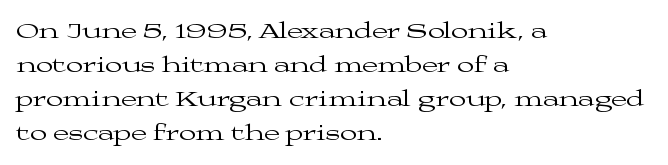
{"italic": "no", "bold": "no", "underline": "no", "align": "left", "line_spacing": "normal", "line_spacing_ratio": 1.48, "letter_spacing": "normal", "letter_spacing_em": 0.0, "glyph_px": 23}
